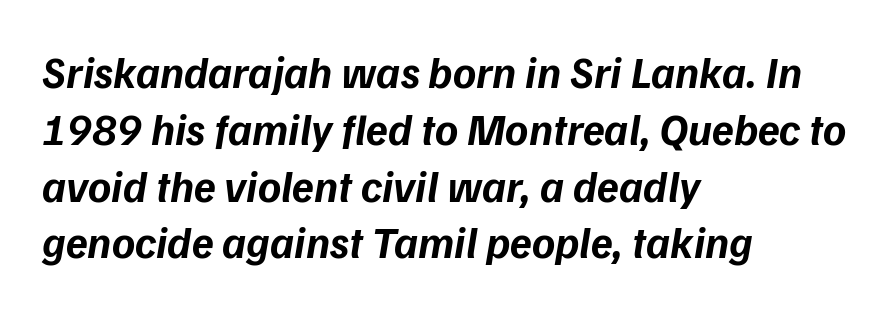
The image shows 44 px bold sans-serif type; set left-aligned, normal line spacing (1.29x), normal letter spacing, not underlined; low stroke contrast and a medium x-height.
